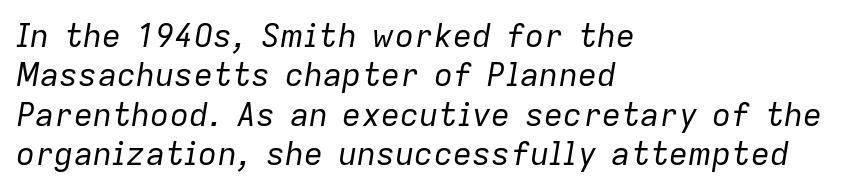
The image shows 32 px regular-weight type, italic (leaning right); set left-aligned, line spacing 1.23x, normal letter spacing, not underlined; low stroke contrast and a medium x-height.
